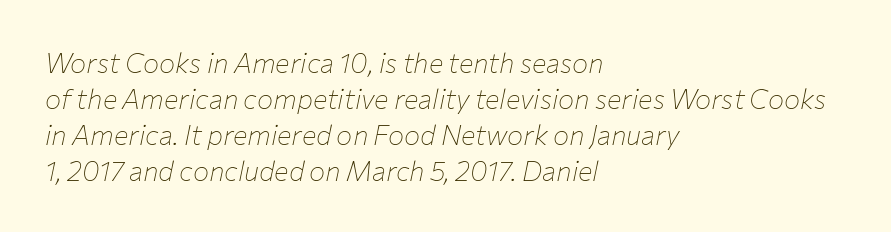
The image shows 27 px text type, italic (leaning right); set left-aligned, normal line spacing (1.33x), normal letter spacing, not underlined.
